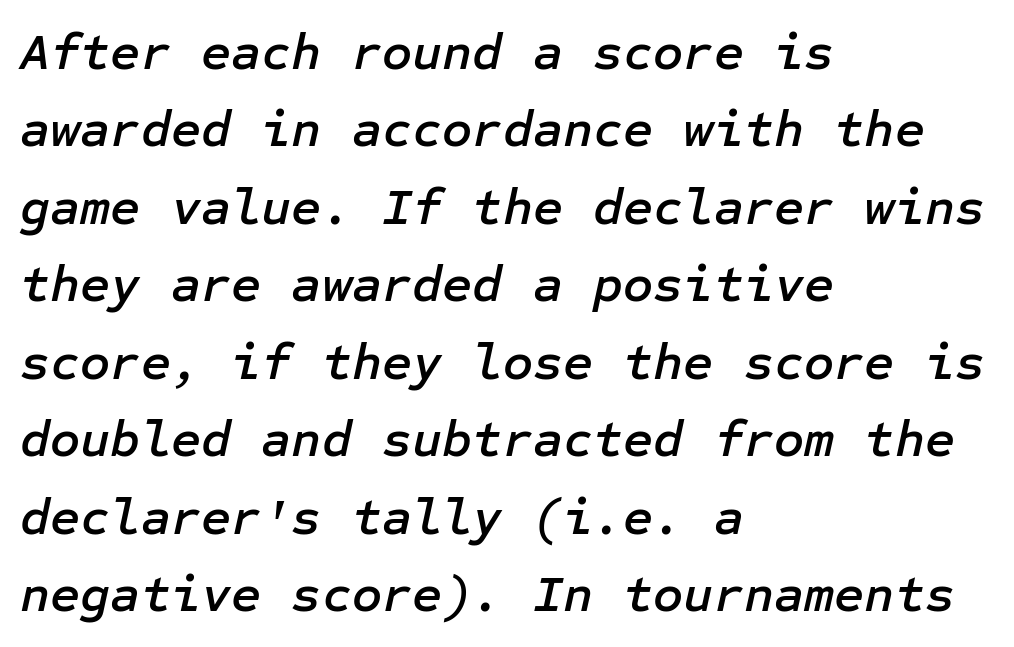
The image shows 52 px text type, italic (leaning right); set left-aligned, normal line spacing (1.49x), normal letter spacing, not underlined; low stroke contrast and a medium x-height.
